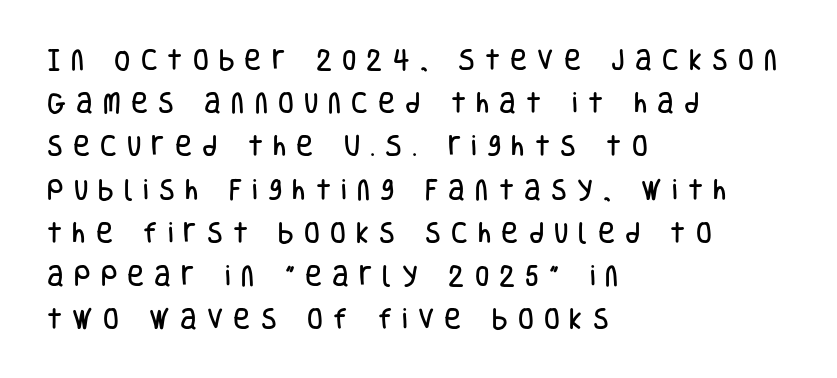
Is the block centered? No — it sits flush against the left margin. The lettering holds an erect, upright posture throughout. This rendering features lettering with no underline. Honestly, the letter spacing is so wide it's the main thing you notice.
